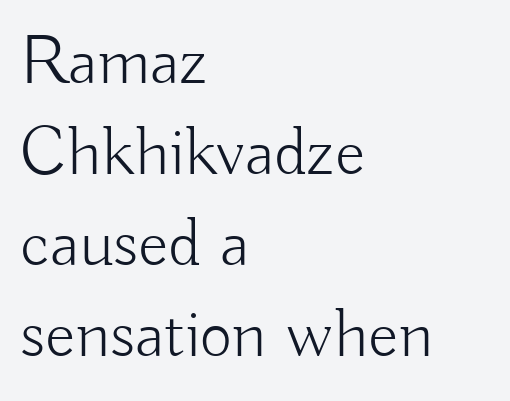
{"serif": "no", "italic": "no", "bold": "no", "weight": "light", "width": "normal", "stroke_contrast": "low", "x_height": "small", "monospaced": "no", "underline": "no", "align": "left", "line_spacing": "normal", "line_spacing_ratio": 1.3, "letter_spacing": "normal", "letter_spacing_em": 0.0, "glyph_px": 70}
